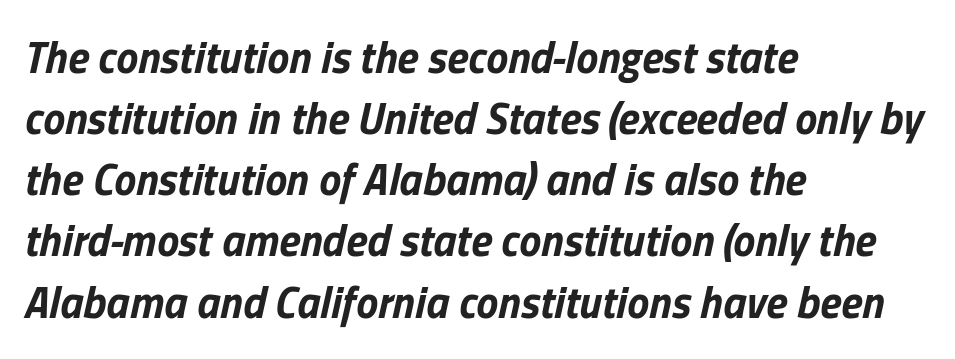
The vertical gap from one line to the next is medium. Nobody touched the tracking dial on this one. Underline: absent. Layout note: lines flush left. Style check: oblique. Think of a printed novel: that variable character pitch is what you see here.
